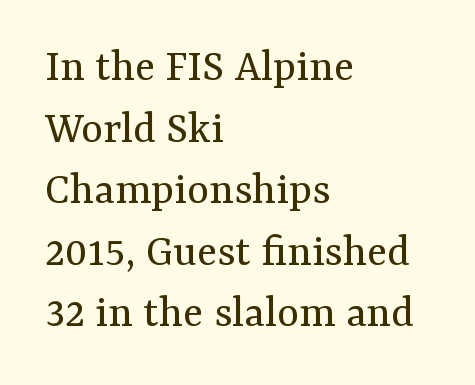
{"serif": "yes", "italic": "no", "bold": "no", "weight": "regular", "width": "normal", "stroke_contrast": "medium", "x_height": "medium", "monospaced": "no", "underline": "no", "align": "left", "line_spacing": "normal", "line_spacing_ratio": 1.31, "letter_spacing": "normal", "letter_spacing_em": 0.0, "glyph_px": 47}
